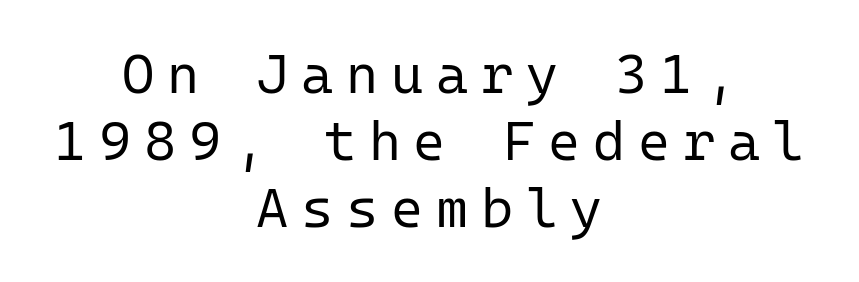
Note: no serifs on the glyphs. The passage shown has open, widely tracked lettering throughout. No word sits above an underline. The passage shown is typed in a monospace face where columns stay perfectly aligned. Each line is balanced around a shared central axis.
